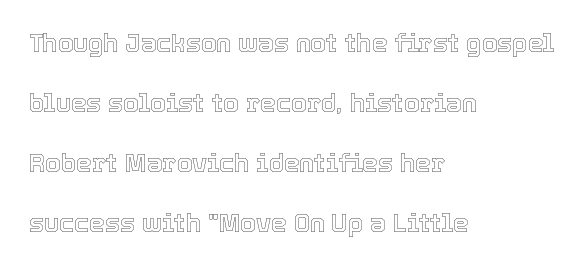
Lines of text with bare space underneath. Line spacing here is loose. The typesetter chose a ragged-right arrangement here. Words appear dense and cohesive because spacing is normal.
